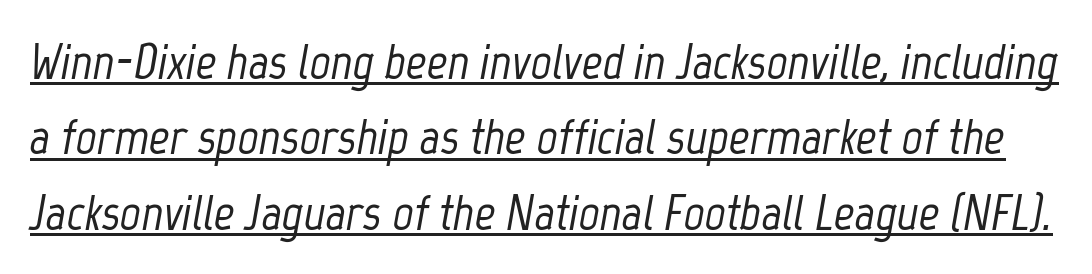
Q: Is the text italic (slanted)? A: Yes, it leans right by about 12 degrees.
Q: Is the text underlined? A: Yes.
Q: Is the spacing between letters normal or unusually wide? A: Normal.
Q: Is the spacing between lines tight, normal or loose? A: Normal.
Q: Width (condensed, normal, or wide)? A: Condensed.
Q: Stroke contrast? A: Low.
Q: x-height? A: Medium.
Q: Monospaced? A: No.
